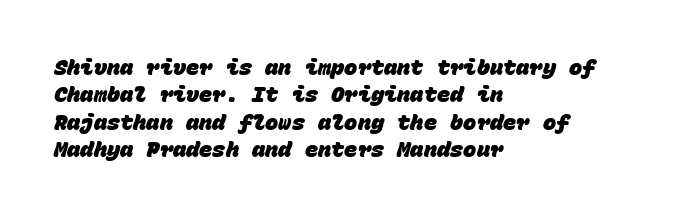
{"bold": "yes", "underline": "no", "align": "left", "line_spacing_ratio": 1.24, "letter_spacing": "normal", "letter_spacing_em": 0.0, "glyph_px": 22}
